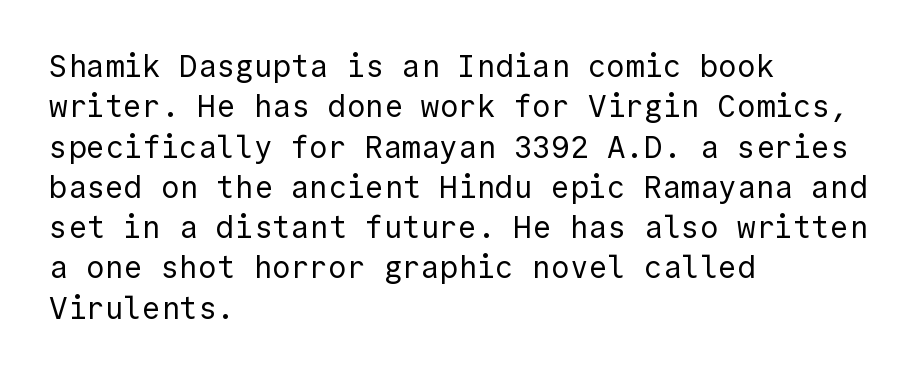
{"serif": "no", "italic": "no", "bold": "no", "weight": "regular", "width": "normal", "x_height": "medium", "monospaced": "yes", "underline": "no", "align": "left", "line_spacing": "normal", "line_spacing_ratio": 1.3, "letter_spacing": "normal", "letter_spacing_em": 0.0, "glyph_px": 31}
